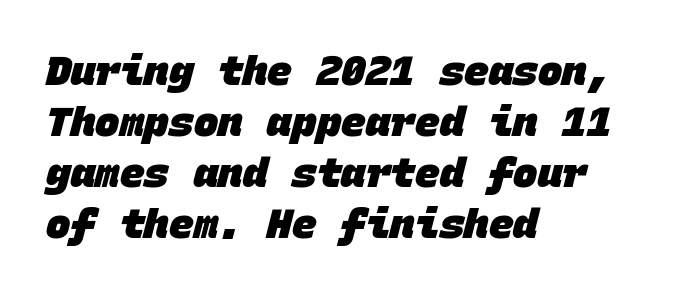
{"serif": "no", "bold": "yes", "weight": "heavy", "width": "normal", "stroke_contrast": "low", "x_height": "large", "monospaced": "yes", "underline": "no", "align": "left", "line_spacing_ratio": 1.24, "letter_spacing": "normal", "letter_spacing_em": 0.0, "glyph_px": 41}
